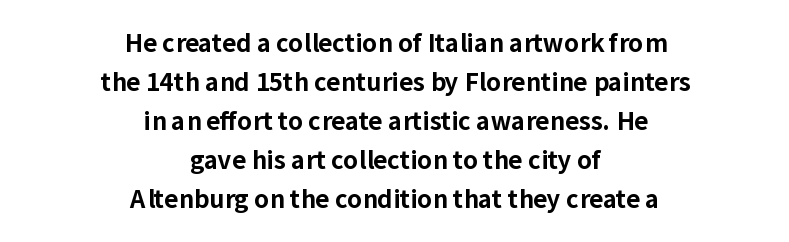
The image shows 24 px bold type, upright; set centered, normal line spacing (1.63x), normal letter spacing, not underlined.
